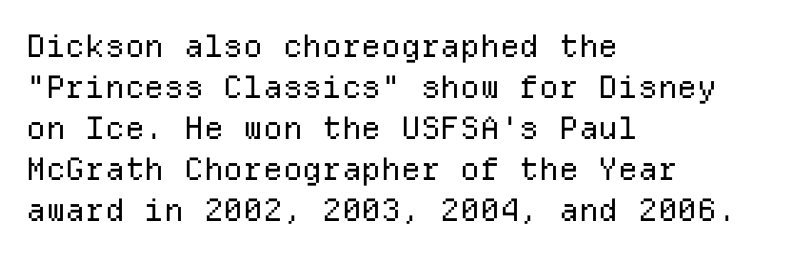
Q: Is the text bold? A: No.
Q: Is the text italic (slanted)? A: No, it is upright.
Q: Is the typeface a serif or a sans-serif typeface? A: Sans-serif.
Q: Is the text underlined? A: No.
Q: How is the paragraph aligned? A: Left-aligned.
Q: Is the spacing between letters normal or unusually wide? A: Normal.
Q: Is the spacing between lines tight, normal or loose? A: Normal.
Q: Width (condensed, normal, or wide)? A: Normal.
Q: Stroke contrast? A: Low.
Q: x-height? A: Medium.
Q: Monospaced? A: Yes.
